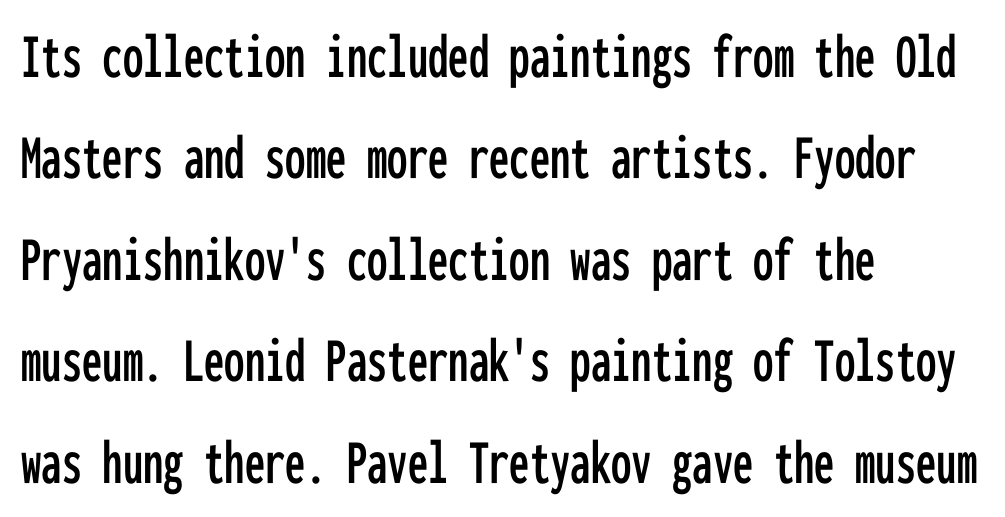
The image shows 65 px condensed sans-serif type, upright, monospaced; set left-aligned, normal line spacing (1.56x), normal letter spacing, not underlined; low stroke contrast and a medium x-height.
